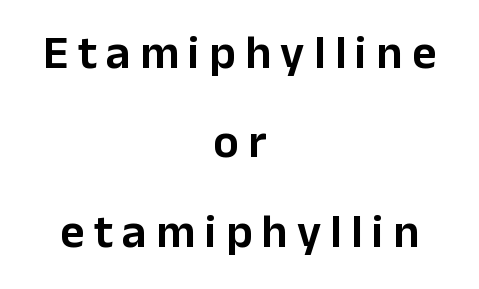
{"serif": "no", "italic": "no", "width": "normal", "stroke_contrast": "low", "x_height": "medium", "monospaced": "no", "underline": "no", "align": "center", "line_spacing": "loose", "line_spacing_ratio": 1.9, "letter_spacing": "wide", "letter_spacing_em": 0.2, "glyph_px": 47}
